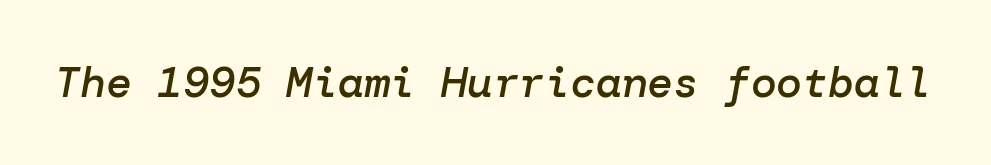
The image shows 43 px semibold type, italic (leaning right); set normal letter spacing, not underlined; low stroke contrast and a medium x-height.
